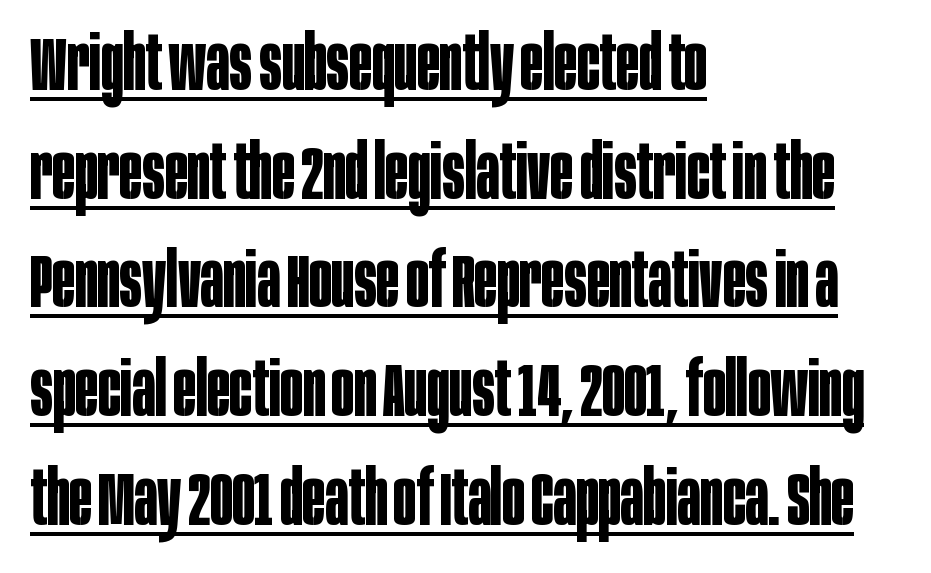
Reading down the block, your eye returns to a fixed left position each line. Spacing between characters is what you'd get straight out of the box. Here the designer chose a conventional face with non-uniform glyph widths. The passage shown is emphatically bold. The rendering shows plain stroke endings on the letterforms — a sans-serif design.
